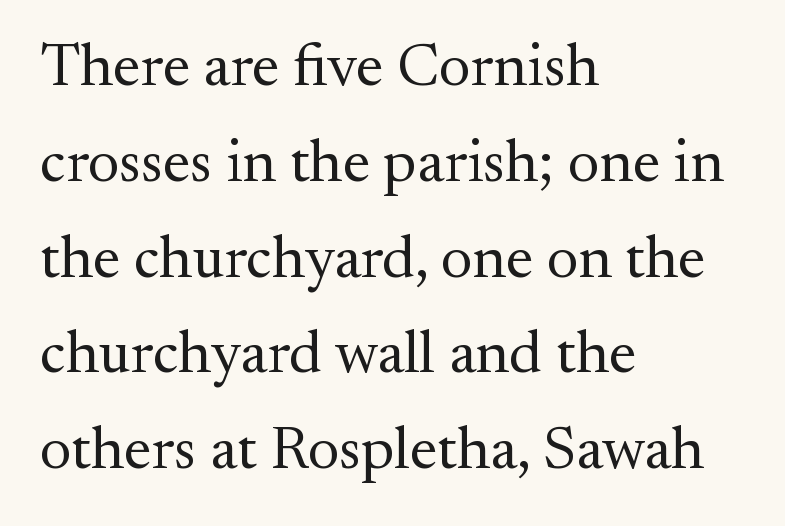
Lines of text with bare space underneath. The passage is arranged the way most books set body copy — flush left. If you drew a line through each stem, it would be perfectly vertical. Notice how descenders clear the ascenders below comfortably — that's standard leading. To sum up the face: it has serifs. These glyphs show unthickened strokes, regular width or finer.
